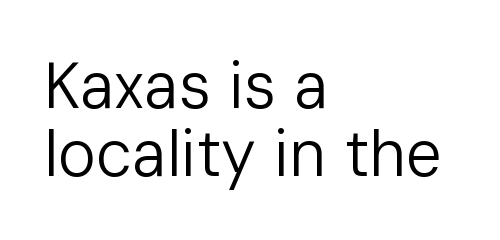
Does the copy run flush right? No — it runs flush left. The specimen omits any rule beneath the text block's lines. Is this a fixed-width face? No — the glyphs have proportional, varying widths. If you measured baseline to baseline, you'd find a short distance. You could call the tracking neutral — neither tight nor loose. No feet cap the strokes, marking this as sans-serif type.
